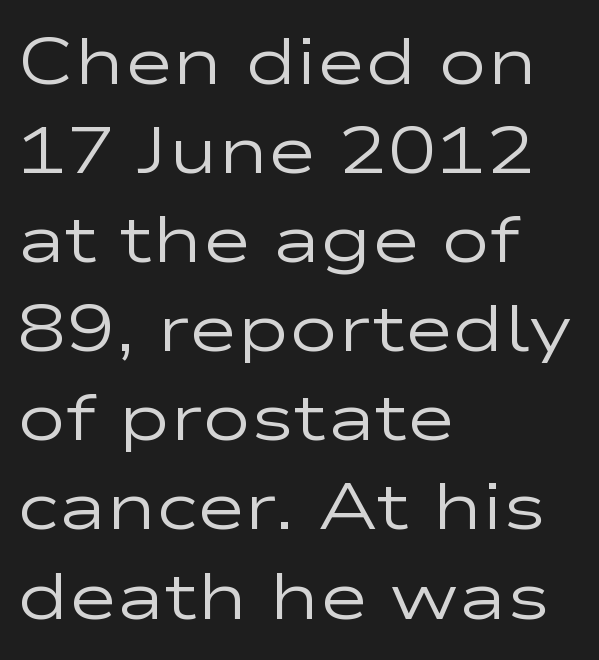
{"serif": "no", "italic": "no", "bold": "no", "weight": "regular", "width": "wide", "stroke_contrast": "low", "x_height": "medium", "monospaced": "no", "underline": "no", "align": "left", "line_spacing": "normal", "line_spacing_ratio": 1.35, "letter_spacing": "normal", "letter_spacing_em": 0.0, "glyph_px": 66}
